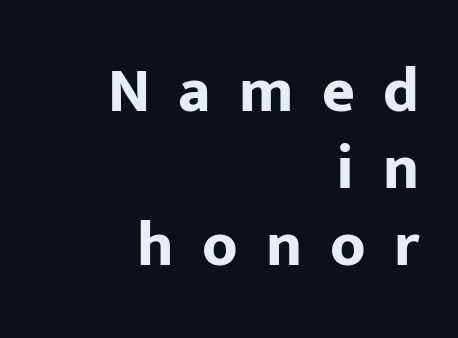
{"serif": "no", "italic": "no", "bold": "yes", "weight": "bold", "width": "normal", "stroke_contrast": "low", "x_height": "medium", "monospaced": "no", "underline": "no", "align": "right", "line_spacing_ratio": 1.22, "letter_spacing": "wide", "letter_spacing_em": 0.45, "glyph_px": 63}
